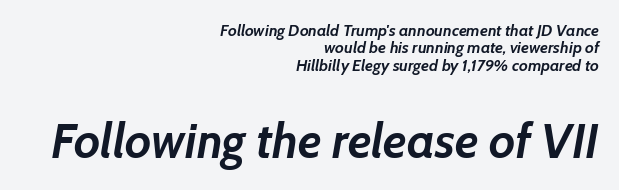
Q: Is the text bold? A: Yes.
Q: Is the text italic (slanted)? A: Yes, it leans right by about 7 degrees.
Q: Is the text underlined? A: No.
Q: How is the paragraph aligned? A: Right-aligned.
Q: Is the spacing between letters normal or unusually wide? A: Normal.
Q: Is the spacing between lines tight, normal or loose? A: Tight.
Q: Which block of text is set in a larger size, the first (top) or the second (bottom)? A: The second (bottom) one.
Q: Width (condensed, normal, or wide)? A: Normal.
Q: Stroke contrast? A: Low.
Q: x-height? A: Medium.
Q: Monospaced? A: No.
